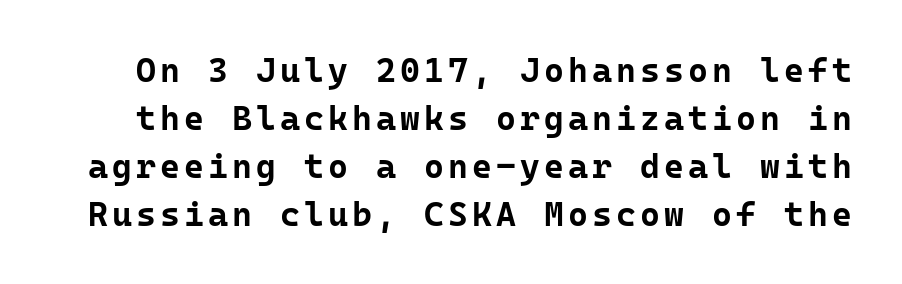
Q: Is the text bold? A: Yes.
Q: Is the text italic (slanted)? A: No, it is upright.
Q: Is the typeface a serif or a sans-serif typeface? A: Sans-serif.
Q: Is the text underlined? A: No.
Q: Is the spacing between lines tight, normal or loose? A: Normal.
Q: Width (condensed, normal, or wide)? A: Normal.
Q: Stroke contrast? A: Low.
Q: x-height? A: Medium.
Q: Monospaced? A: Yes.
